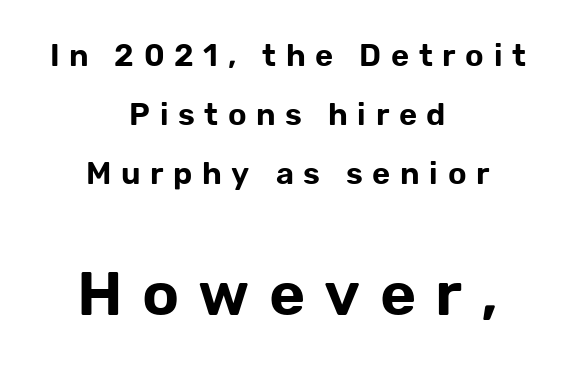
Q: Is the text italic (slanted)? A: No, it is upright.
Q: Is the typeface a serif or a sans-serif typeface? A: Sans-serif.
Q: Is the text underlined? A: No.
Q: How is the paragraph aligned? A: Centered.
Q: Is the spacing between letters normal or unusually wide? A: Unusually wide.
Q: Is the spacing between lines tight, normal or loose? A: Loose.
Q: Which block of text is set in a larger size, the first (top) or the second (bottom)? A: The second (bottom) one.
Q: Width (condensed, normal, or wide)? A: Normal.
Q: Stroke contrast? A: Low.
Q: x-height? A: Medium.
Q: Monospaced? A: No.
